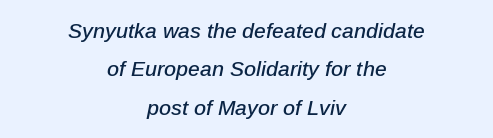
{"italic": "yes", "lean": "right", "slant_degrees": 12, "underline": "no", "align": "center", "line_spacing_ratio": 1.83, "letter_spacing": "normal", "letter_spacing_em": 0.0, "glyph_px": 21}
